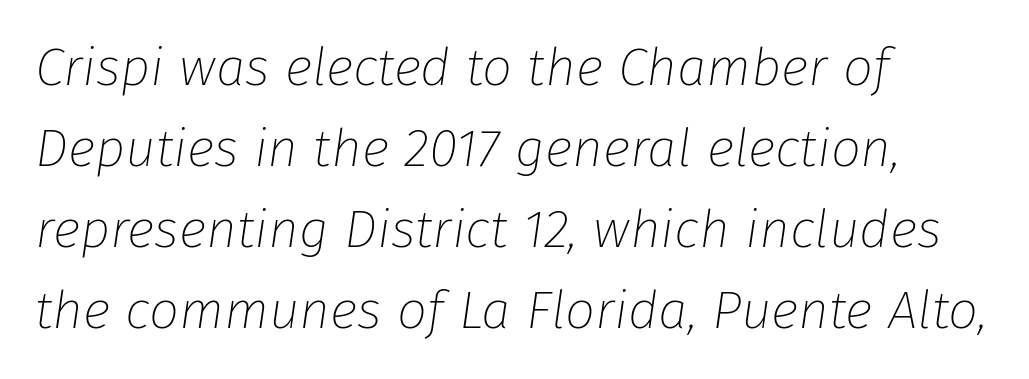
{"italic": "yes", "lean": "right", "slant_degrees": 8, "bold": "no", "weight": "thin", "width": "normal", "stroke_contrast": "low", "x_height": "medium", "monospaced": "no", "underline": "no", "align": "left", "line_spacing": "normal", "line_spacing_ratio": 1.53, "letter_spacing": "normal", "letter_spacing_em": 0.0, "glyph_px": 53}
